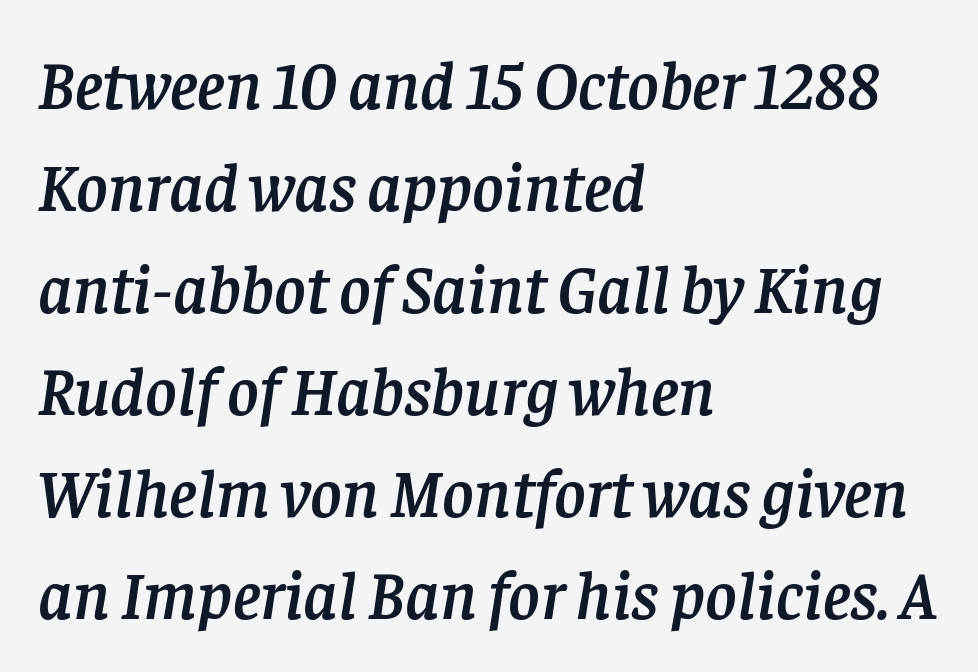
Q: Is the text italic (slanted)? A: Yes, it leans right by about 8 degrees.
Q: Is the typeface a serif or a sans-serif typeface? A: Serif.
Q: Is the text underlined? A: No.
Q: How is the paragraph aligned? A: Left-aligned.
Q: Is the spacing between letters normal or unusually wide? A: Normal.
Q: Is the spacing between lines tight, normal or loose? A: Normal.
Q: Width (condensed, normal, or wide)? A: Normal.
Q: Stroke contrast? A: Low.
Q: x-height? A: Large.
Q: Monospaced? A: No.
